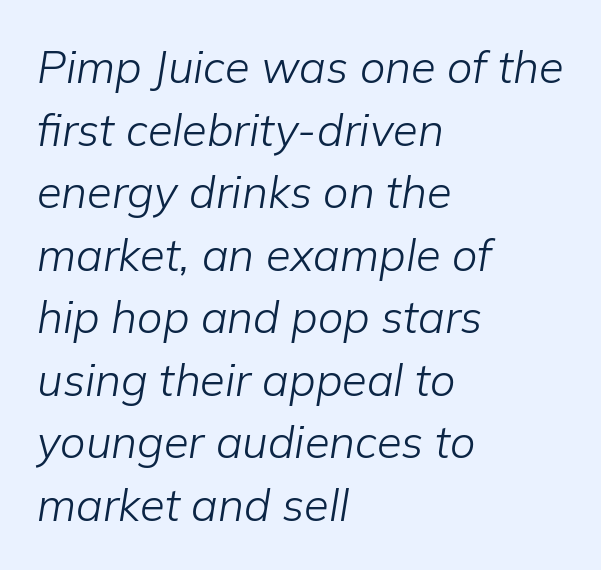
Q: Is the text bold? A: No.
Q: Is the text italic (slanted)? A: Yes, it leans right by about 9 degrees.
Q: Is the text underlined? A: No.
Q: How is the paragraph aligned? A: Left-aligned.
Q: Is the spacing between letters normal or unusually wide? A: Normal.
Q: Is the spacing between lines tight, normal or loose? A: Normal.
Q: Width (condensed, normal, or wide)? A: Normal.
Q: Stroke contrast? A: Low.
Q: x-height? A: Medium.
Q: Monospaced? A: No.
